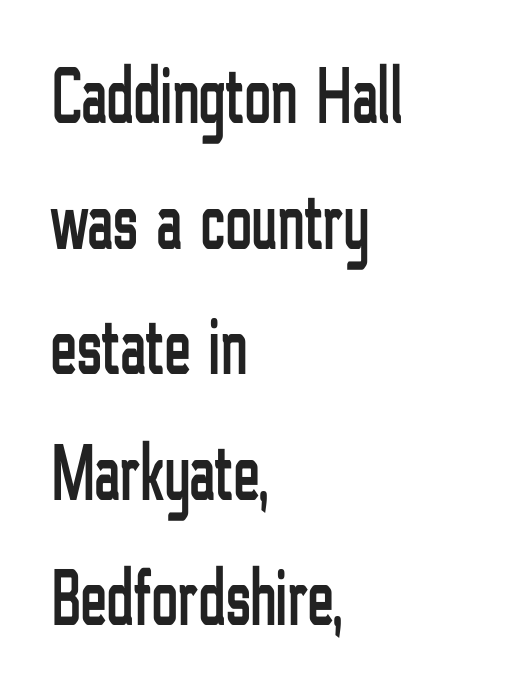
The image shows 80 px condensed sans-serif type, upright; set left-aligned, normal line spacing (1.57x), normal letter spacing, not underlined; low stroke contrast and a medium x-height.
